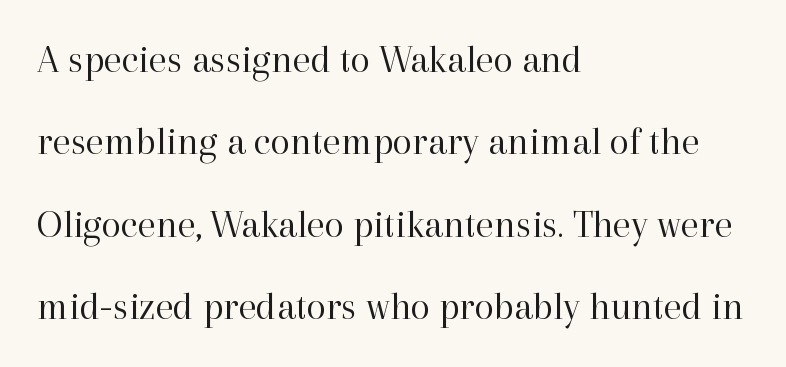
Q: Is the text bold? A: No.
Q: Is the text italic (slanted)? A: No, it is upright.
Q: Is the typeface a serif or a sans-serif typeface? A: Serif.
Q: Is the text underlined? A: No.
Q: How is the paragraph aligned? A: Left-aligned.
Q: Is the spacing between letters normal or unusually wide? A: Normal.
Q: Is the spacing between lines tight, normal or loose? A: Loose.
Q: Width (condensed, normal, or wide)? A: Normal.
Q: Stroke contrast? A: High.
Q: x-height? A: Medium.
Q: Monospaced? A: No.
